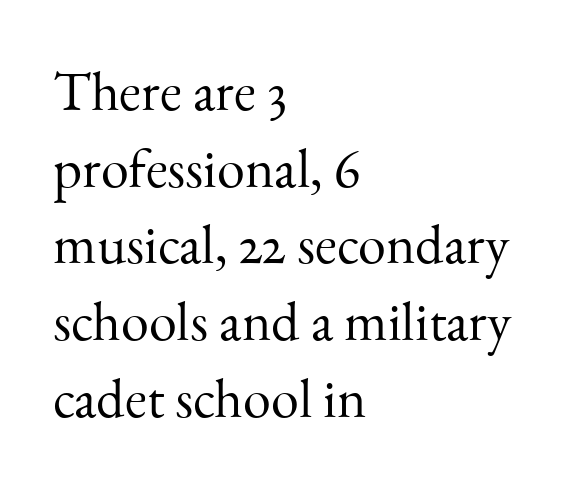
{"serif": "yes", "italic": "no", "bold": "no", "weight": "light", "width": "normal", "stroke_contrast": "medium", "x_height": "small", "monospaced": "no", "underline": "no", "align": "left", "line_spacing": "normal", "line_spacing_ratio": 1.37, "letter_spacing": "normal", "letter_spacing_em": 0.0, "glyph_px": 56}
